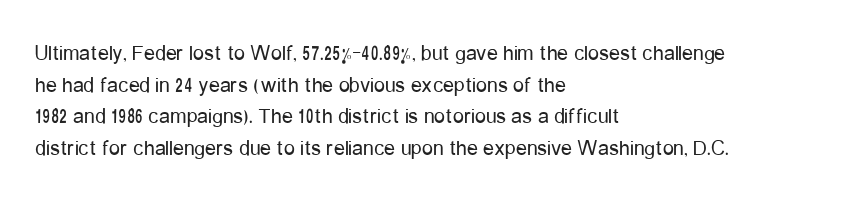
Ordinary non-slanted type is in use. Whoever set this chose a conventional vertical rhythm. Nothing unusual about the tracking: characters are spaced as the font intends. Every row of glyphs begins at an identical x-position on the left.
